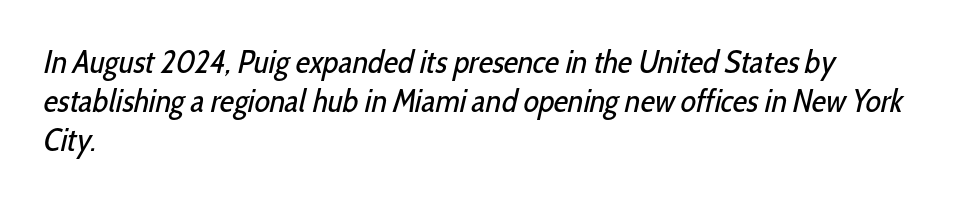
Compared with a typical body face, this is equally light or lighter still. The line texture is even and compact thanks to regular tracking. Compared with a centered layout, this one pins lines to the left instead. Is this a sans? Yes — the strokes have no serifs.
